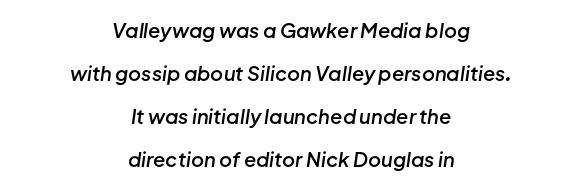
{"italic": "yes", "lean": "right", "slant_degrees": 8, "bold": "semi", "underline": "no", "align": "center", "line_spacing": "loose", "line_spacing_ratio": 2.15, "letter_spacing": "normal", "letter_spacing_em": 0.0, "glyph_px": 20}
